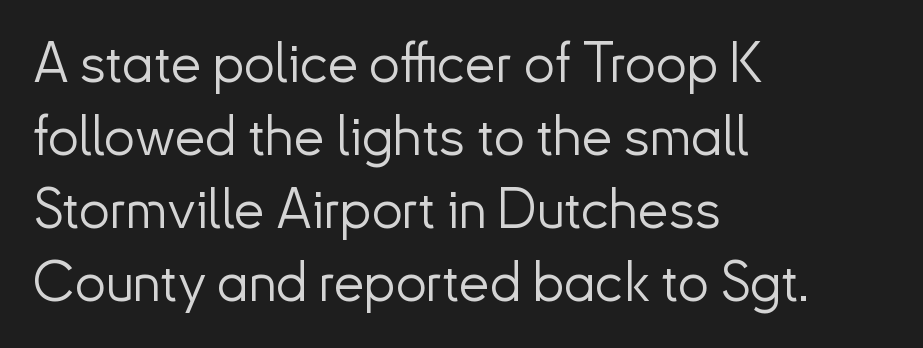
The image shows 55 px light sans-serif type, upright; set left-aligned, normal line spacing (1.33x), normal letter spacing, not underlined; low stroke contrast and a small x-height.
